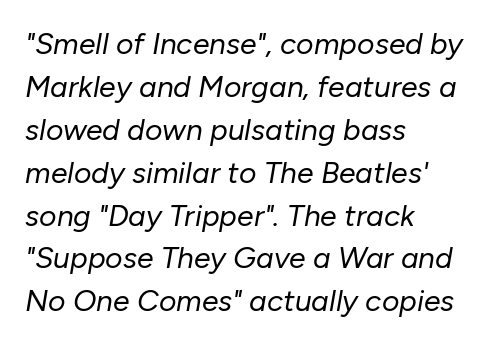
Does the lettering tilt? It does — this is italic. The typesetter chose a ragged-right arrangement here. Plain, unruled lines of type. The face looks like a standard text weight, possibly lighter.
